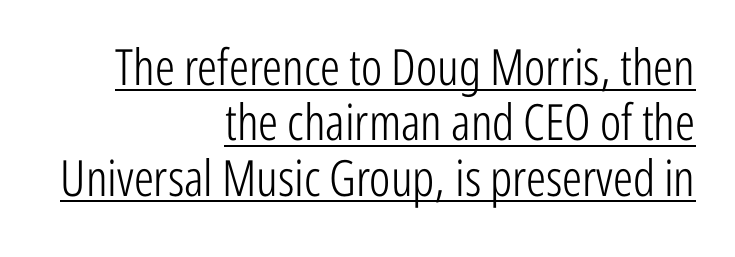
Q: Is the text bold? A: No.
Q: Is the text italic (slanted)? A: No, it is upright.
Q: Is the typeface a serif or a sans-serif typeface? A: Sans-serif.
Q: Is the text underlined? A: Yes.
Q: How is the paragraph aligned? A: Right-aligned.
Q: Is the spacing between letters normal or unusually wide? A: Normal.
Q: Is the spacing between lines tight, normal or loose? A: Tight.
Q: Width (condensed, normal, or wide)? A: Condensed.
Q: Stroke contrast? A: Low.
Q: x-height? A: Medium.
Q: Monospaced? A: No.
